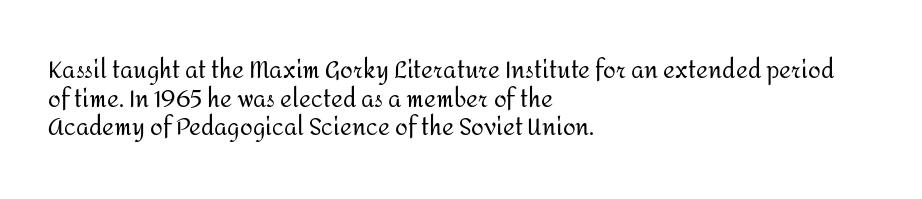
Q: Is the text bold? A: No.
Q: Is the text italic (slanted)? A: No, it is upright.
Q: Is the text underlined? A: No.
Q: How is the paragraph aligned? A: Left-aligned.
Q: Is the spacing between letters normal or unusually wide? A: Normal.
